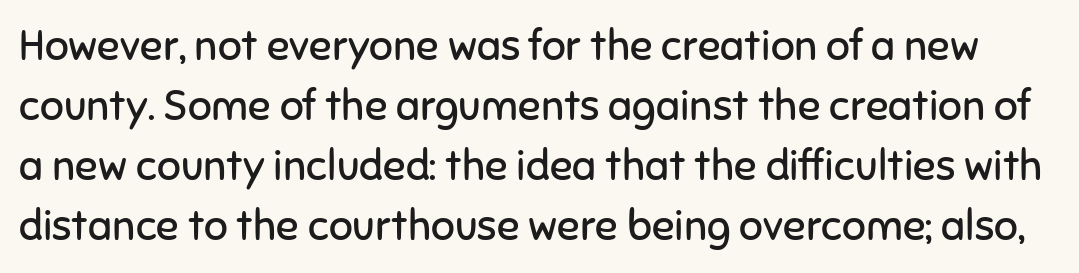
The image shows 42 px regular-weight sans-serif type, upright; set normal line spacing (1.43x), normal letter spacing, not underlined; low stroke contrast and a medium x-height.
